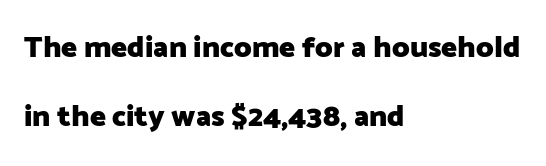
Font category for this specimen: sans-serif. The rendering keeps characters at their native spacing. Plain, unruled lines of type. The passage is arranged the way most books set body copy — flush left. The rendering uses natural spacing where letterforms have individual widths. A typesetter would call this leading open, well beyond the default.
